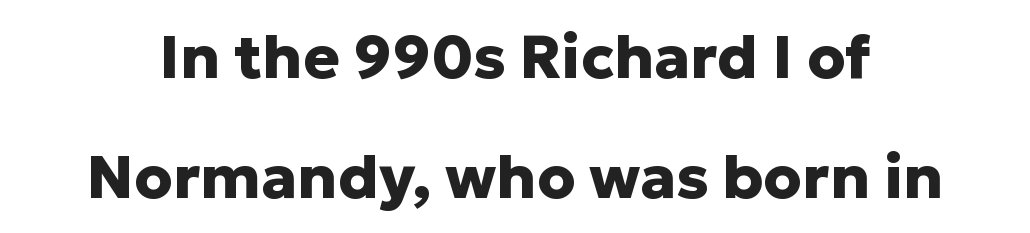
The image shows 61 px heavy sans-serif type, upright; set loose line spacing (1.96x), normal letter spacing, not underlined; low stroke contrast and a medium x-height.
